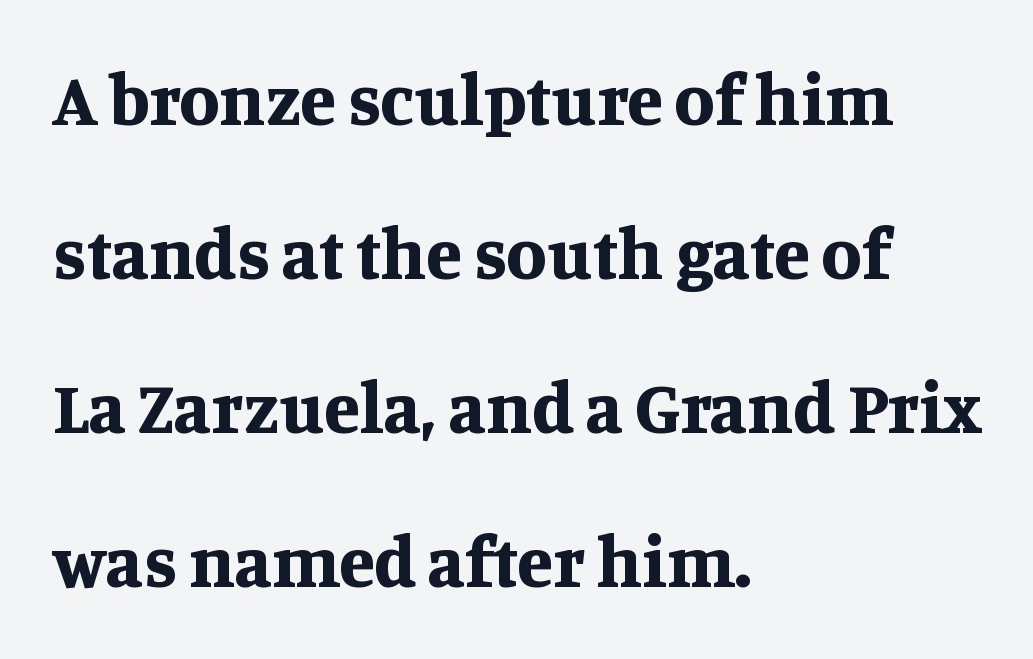
Students, this is bold: see how much ink each stroke carries. Spacing verdict: proportional, widths tailored to each character. The axis of the letterforms is exactly vertical. Leading: increased. Letter spacing: default. Letters rest on an invisible, unmarked baseline.
